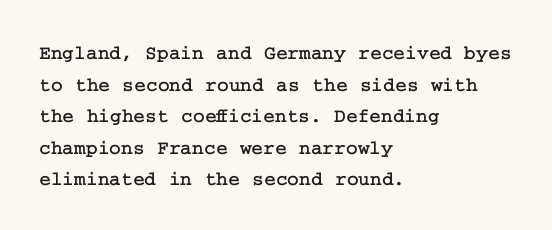
The baseline area is clear. The letterforms sit shoulder to shoulder at normal distance. Each line starts at the same left margin while the right side varies. You can tell it's not italic because the verticals are truly vertical.
